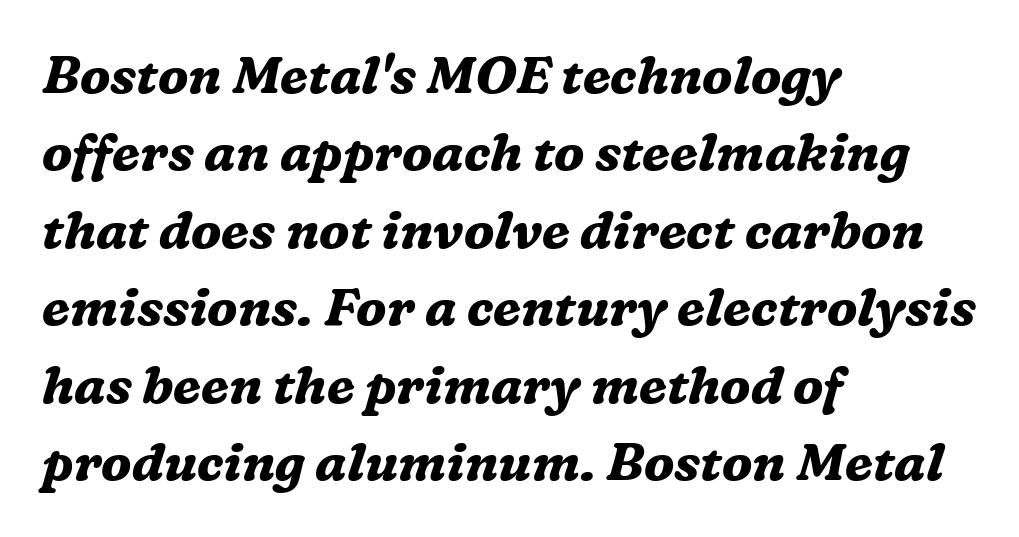
The image shows 52 px bold serif type, italic (leaning right); set left-aligned, normal line spacing (1.49x), normal letter spacing, not underlined; medium stroke contrast and a medium x-height.
